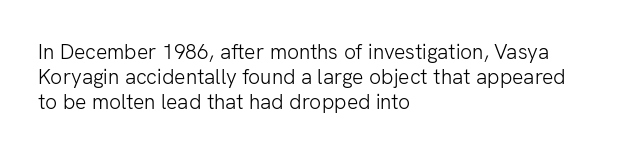
The image shows 21 px text type, upright; set left-aligned, line spacing 1.2x, normal letter spacing, not underlined.
